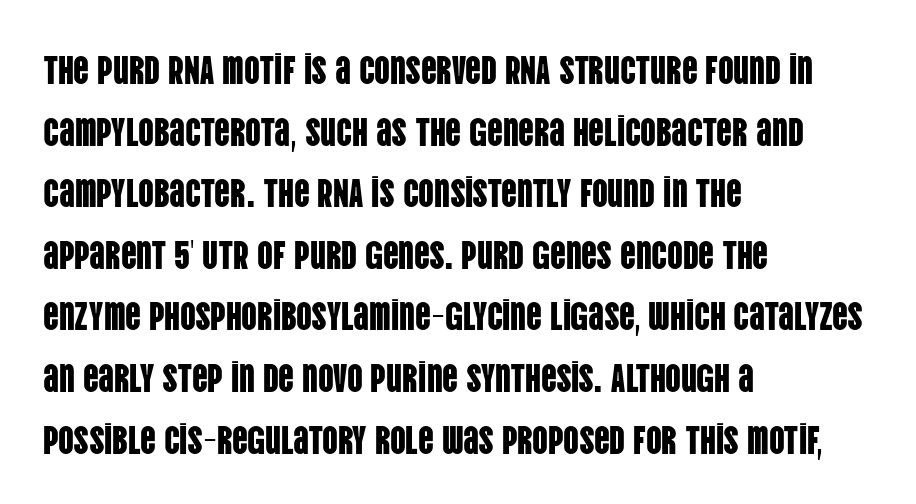
What stands out about the letter spacing? Nothing — it is the standard amount. Leading matches the norm, producing a regular column. Each letter keeps its own natural width here, so spacing adapts to shape. The paragraph shown leans on its left margin.
